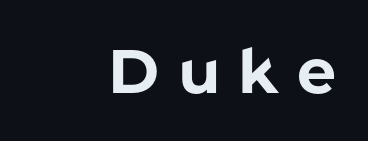
{"serif": "no", "italic": "no", "bold": "yes", "weight": "bold", "width": "normal", "stroke_contrast": "low", "x_height": "medium", "monospaced": "no", "underline": "no", "align": "right", "letter_spacing": "wide", "letter_spacing_em": 0.29, "glyph_px": 62}
